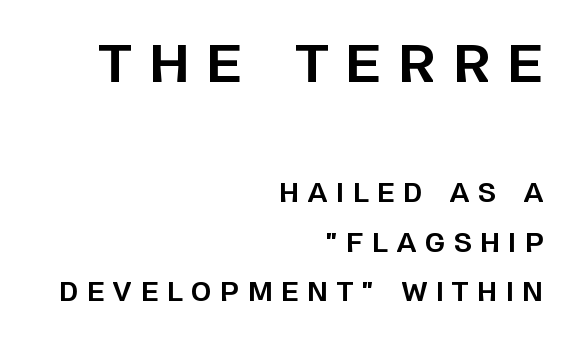
{"serif": "no", "italic": "no", "bold": "yes", "weight": "bold", "width": "normal", "stroke_contrast": "low", "x_height": "large", "monospaced": "no", "underline": "no", "align": "right", "line_spacing": "loose", "line_spacing_ratio": 1.9, "letter_spacing": "wide", "letter_spacing_em": 0.34, "larger_block": "first", "size_ratio": 2.0, "glyph_px": 52}
